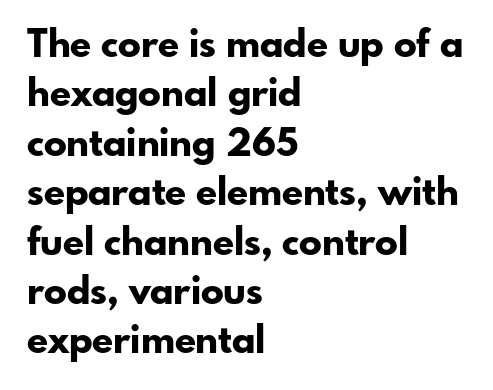
Q: Is the text bold? A: Yes.
Q: Is the text italic (slanted)? A: No, it is upright.
Q: Is the typeface a serif or a sans-serif typeface? A: Sans-serif.
Q: Is the text underlined? A: No.
Q: How is the paragraph aligned? A: Left-aligned.
Q: Is the spacing between letters normal or unusually wide? A: Normal.
Q: Is the spacing between lines tight, normal or loose? A: Normal.
Q: Width (condensed, normal, or wide)? A: Normal.
Q: Stroke contrast? A: Low.
Q: x-height? A: Small.
Q: Monospaced? A: No.
